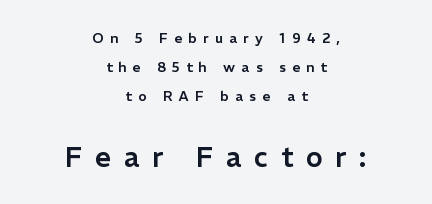
Q: Is the text italic (slanted)? A: No, it is upright.
Q: Is the typeface a serif or a sans-serif typeface? A: Sans-serif.
Q: Is the text underlined? A: No.
Q: How is the paragraph aligned? A: Centered.
Q: Is the spacing between letters normal or unusually wide? A: Unusually wide.
Q: Is the spacing between lines tight, normal or loose? A: Loose.
Q: Which block of text is set in a larger size, the first (top) or the second (bottom)? A: The second (bottom) one.
Q: Width (condensed, normal, or wide)? A: Normal.
Q: Stroke contrast? A: Low.
Q: x-height? A: Medium.
Q: Monospaced? A: No.
